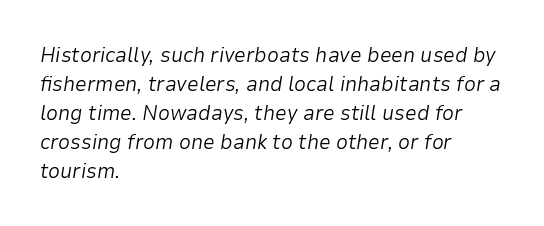
Q: Is the text bold? A: No.
Q: Is the text italic (slanted)? A: Yes, it leans right by about 9 degrees.
Q: Is the text underlined? A: No.
Q: How is the paragraph aligned? A: Left-aligned.
Q: Is the spacing between letters normal or unusually wide? A: Normal.
Q: Is the spacing between lines tight, normal or loose? A: Normal.
